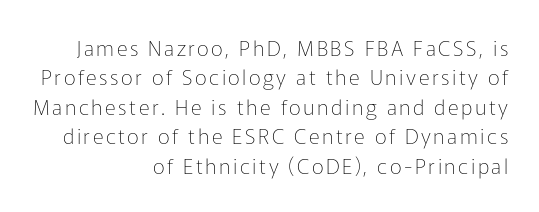
Q: Is the text bold? A: No.
Q: Is the text italic (slanted)? A: No, it is upright.
Q: Is the text underlined? A: No.
Q: How is the paragraph aligned? A: Right-aligned.
Q: Is the spacing between lines tight, normal or loose? A: Normal.
